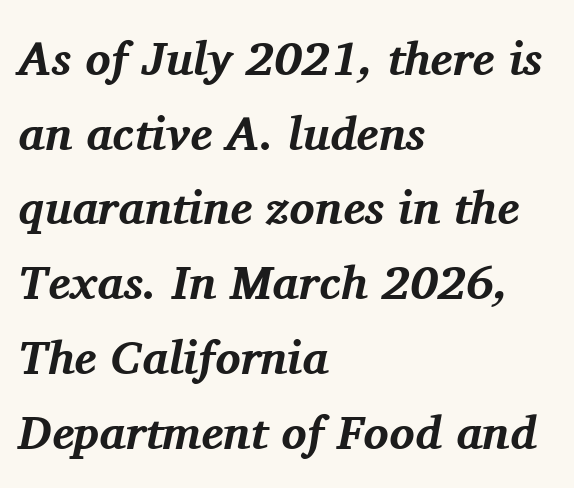
Q: Is the text bold? A: Yes.
Q: Is the text italic (slanted)? A: Yes, it leans right by about 11 degrees.
Q: Is the typeface a serif or a sans-serif typeface? A: Serif.
Q: Is the text underlined? A: No.
Q: How is the paragraph aligned? A: Left-aligned.
Q: Is the spacing between letters normal or unusually wide? A: Normal.
Q: Is the spacing between lines tight, normal or loose? A: Normal.
Q: Width (condensed, normal, or wide)? A: Normal.
Q: Stroke contrast? A: Medium.
Q: x-height? A: Medium.
Q: Monospaced? A: No.
